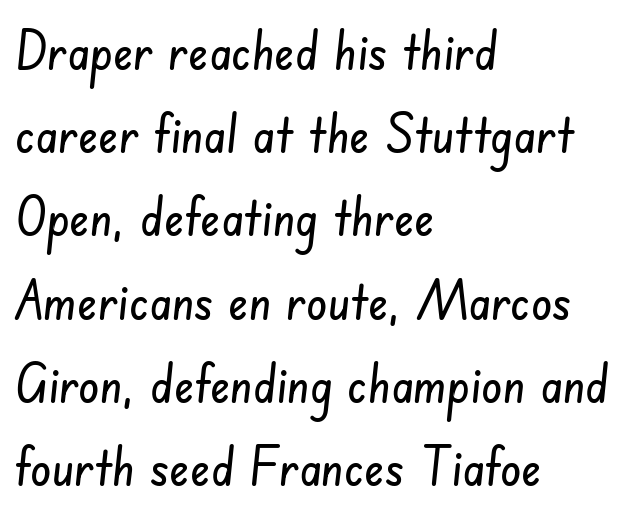
Type style note: lacks serifs. You could call the tracking neutral — neither tight nor loose. A typesetter would call this proportional, since set widths differ per character. Alignment: flush left. Letters rest on an invisible, unmarked baseline.
